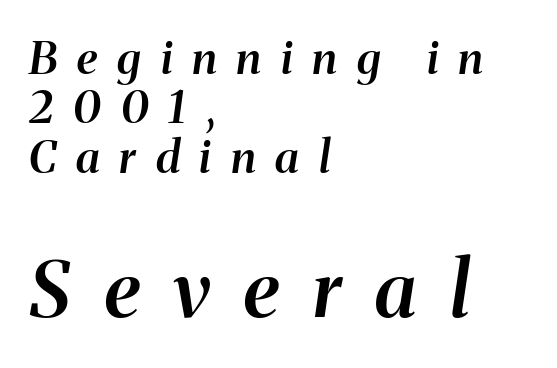
The image shows 78 px semibold type, italic (leaning right); set left-aligned, tight line spacing (1.1x), unusually wide letter spacing (+0.44 em), not underlined; the second (bottom) block is 1.73x larger; medium stroke contrast and a medium x-height.
